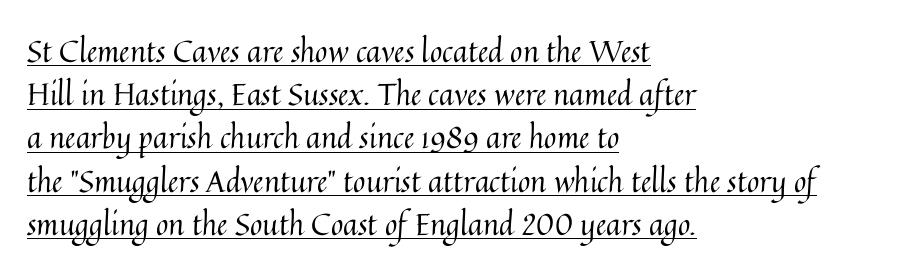
Q: Is the text bold? A: No.
Q: Is the text italic (slanted)? A: Yes.
Q: Is the text underlined? A: Yes.
Q: How is the paragraph aligned? A: Left-aligned.
Q: Is the spacing between letters normal or unusually wide? A: Normal.
Q: Is the spacing between lines tight, normal or loose? A: Normal.
Q: Width (condensed, normal, or wide)? A: Normal.
Q: Stroke contrast? A: Medium.
Q: x-height? A: Medium.
Q: Monospaced? A: No.
